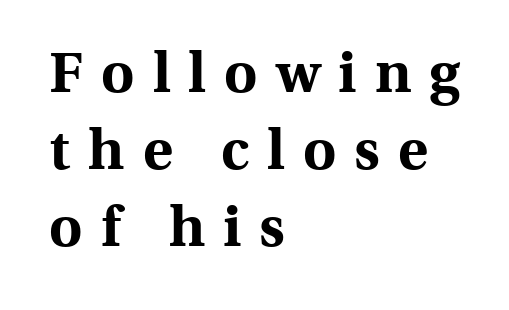
Regarding leading, the lines here are spaced in the standard way. A student would call this left alignment; a typographer would say flush left, rag right. Spacing verdict: proportional, widths tailored to each character. Vertical strokes here are truly vertical. The tracking jumps out immediately: characters are airy and widely separated. I'd call this a serif setting — the letters wear small feet.
